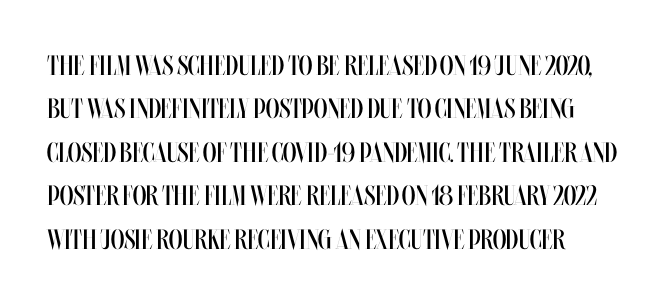
The image shows 28 px regular-weight, condensed type, upright; set left-aligned, normal line spacing (1.55x), normal letter spacing, not underlined; medium stroke contrast and a large x-height.
